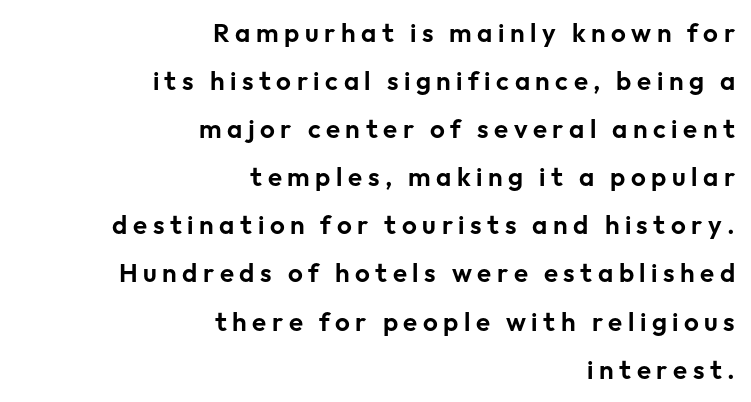
Q: Is the text italic (slanted)? A: No, it is upright.
Q: Is the text underlined? A: No.
Q: How is the paragraph aligned? A: Right-aligned.
Q: Is the spacing between letters normal or unusually wide? A: Unusually wide.
